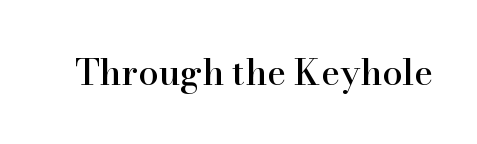
These lines were composed using upright roman letters. The typeface chosen for these lines features serifs. The rendering uses natural spacing where letterforms have individual widths. The glyphs are unaccompanied by any horizontal stroke below them. The horizontal fit of the characters is conventional and even.
